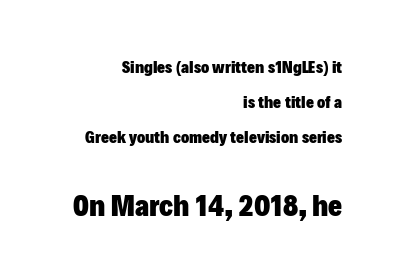
{"serif": "no", "italic": "no", "bold": "yes", "weight": "heavy", "width": "normal", "stroke_contrast": "low", "x_height": "medium", "monospaced": "no", "underline": "no", "align": "right", "line_spacing": "loose", "line_spacing_ratio": 2.07, "letter_spacing": "normal", "letter_spacing_em": 0.0, "larger_block": "second", "size_ratio": 1.76, "glyph_px": 30}
